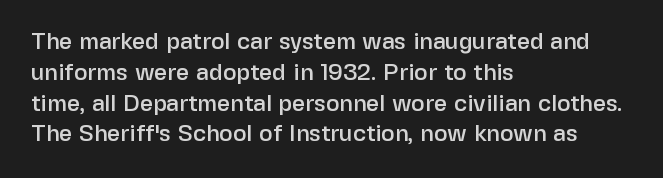
The image shows 23 px text type, upright; set left-aligned, normal line spacing (1.34x), normal letter spacing, not underlined.
